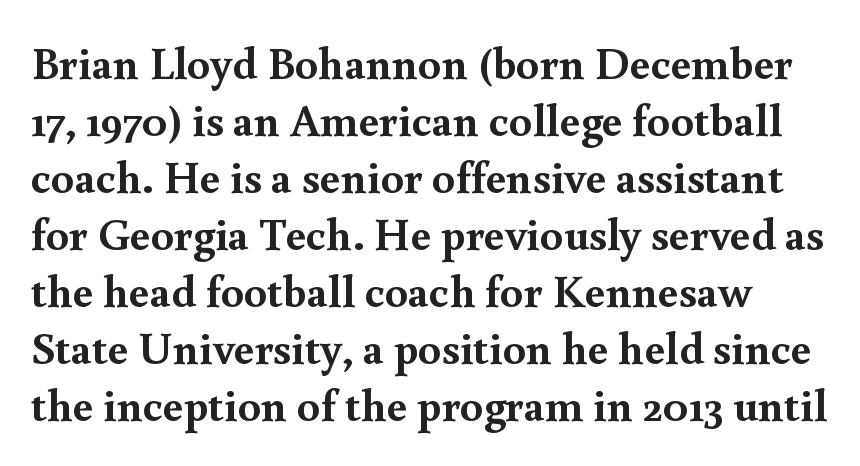
Q: Is the text bold? A: Yes.
Q: Is the text italic (slanted)? A: No, it is upright.
Q: Is the typeface a serif or a sans-serif typeface? A: Serif.
Q: Is the text underlined? A: No.
Q: Is the spacing between letters normal or unusually wide? A: Normal.
Q: Width (condensed, normal, or wide)? A: Normal.
Q: x-height? A: Small.
Q: Monospaced? A: No.
